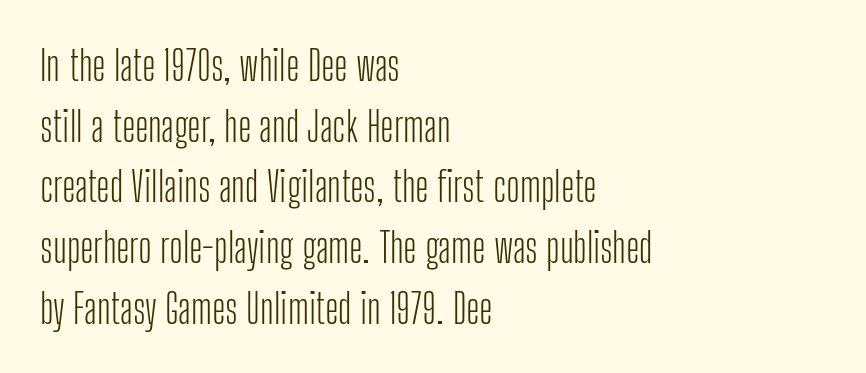
{"serif": "no", "italic": "no", "bold": "no", "weight": "light", "width": "condensed", "stroke_contrast": "low", "x_height": "medium", "monospaced": "no", "underline": "no", "align": "left", "line_spacing": "normal", "line_spacing_ratio": 1.48, "letter_spacing": "normal", "letter_spacing_em": 0.0, "glyph_px": 41}
